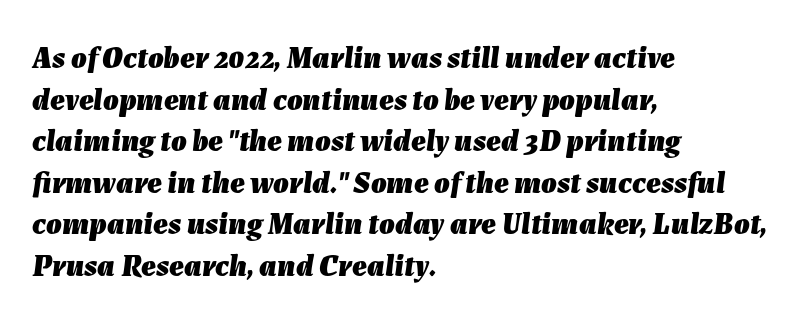
{"italic": "yes", "lean": "right", "slant_degrees": 7, "bold": "yes", "weight": "heavy", "width": "normal", "stroke_contrast": "low", "x_height": "medium", "monospaced": "no", "underline": "no", "align": "left", "line_spacing": "normal", "line_spacing_ratio": 1.34, "letter_spacing": "normal", "letter_spacing_em": 0.0, "glyph_px": 31}
